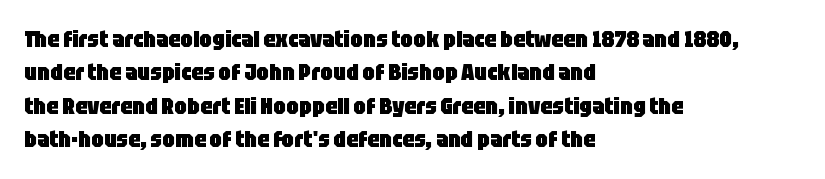
Q: Is the text bold? A: Yes.
Q: Is the text italic (slanted)? A: No, it is upright.
Q: Is the text underlined? A: No.
Q: How is the paragraph aligned? A: Left-aligned.
Q: Is the spacing between letters normal or unusually wide? A: Normal.
Q: Is the spacing between lines tight, normal or loose? A: Normal.
